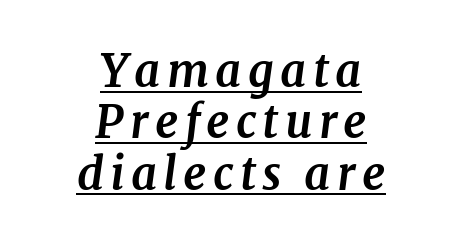
{"serif": "yes", "italic": "yes", "lean": "right", "slant_degrees": 7, "bold": "yes", "weight": "bold", "width": "normal", "stroke_contrast": "medium", "x_height": "medium", "monospaced": "no", "underline": "yes", "align": "center", "line_spacing": "tight", "line_spacing_ratio": 1.14, "glyph_px": 45}
